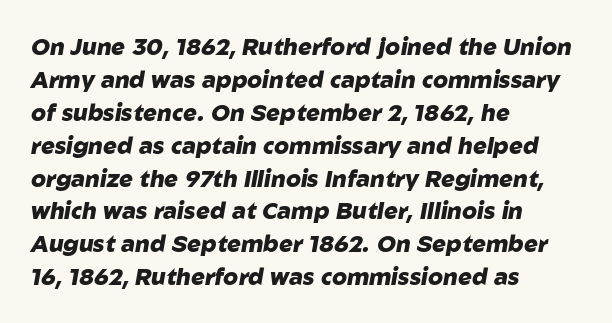
Q: Is the text bold? A: Yes.
Q: Is the text italic (slanted)? A: Yes, it leans right by about 10 degrees.
Q: Is the text underlined? A: No.
Q: How is the paragraph aligned? A: Left-aligned.
Q: Is the spacing between letters normal or unusually wide? A: Normal.
Q: Is the spacing between lines tight, normal or loose? A: Normal.
